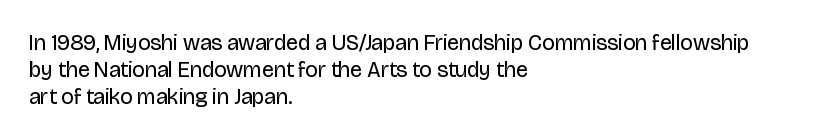
Beneath every word, the page is bare. The lettering holds an erect, upright posture throughout. Caption: face not bold, strokes unweighted. The gaps between neighbouring characters are ordinary and unremarkable.
